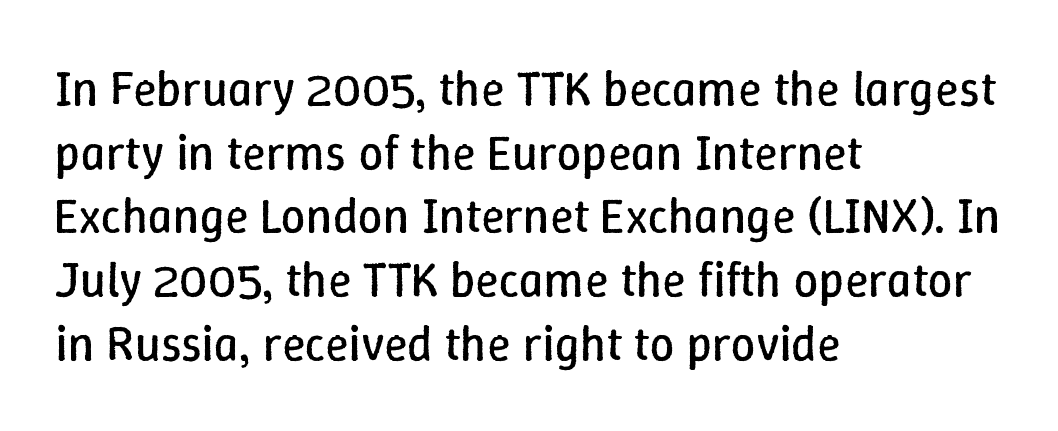
The image shows 49 px regular-weight type, upright; set left-aligned, normal line spacing (1.3x), normal letter spacing, not underlined; low stroke contrast and a medium x-height.
